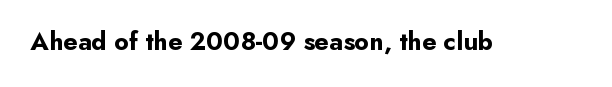
The image shows 26 px bold type, upright; set normal letter spacing, not underlined.
